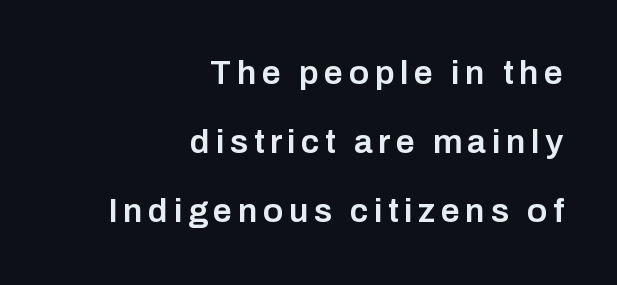
The designer went with a sans here, leaving each stem footless. This sample has the flowing, uneven cadence of proportional lettering. How would I describe the line gaps? Wide and relaxed. Each row of text sits above clean, open space. Tall strokes in this sample are plumb rather than angled. Typesetter's note: demi weight, one step under bold.
